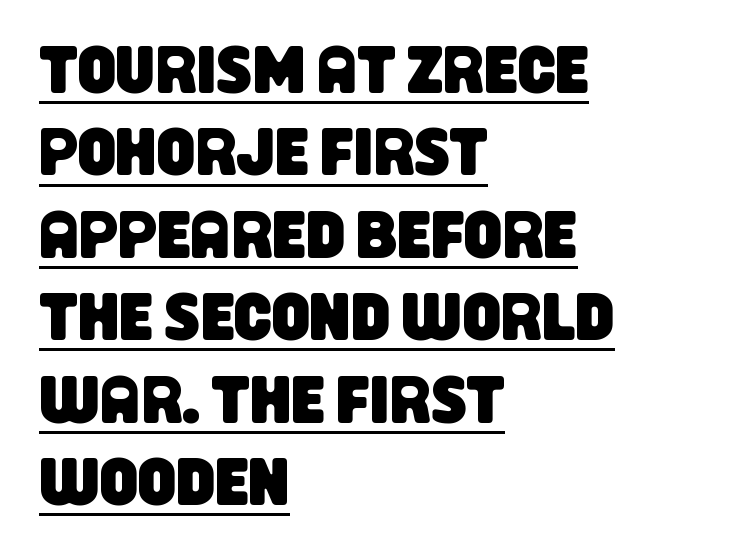
The image shows 67 px condensed sans-serif type; set left-aligned, line spacing 1.23x, normal letter spacing, underlined; low stroke contrast and a large x-height.
